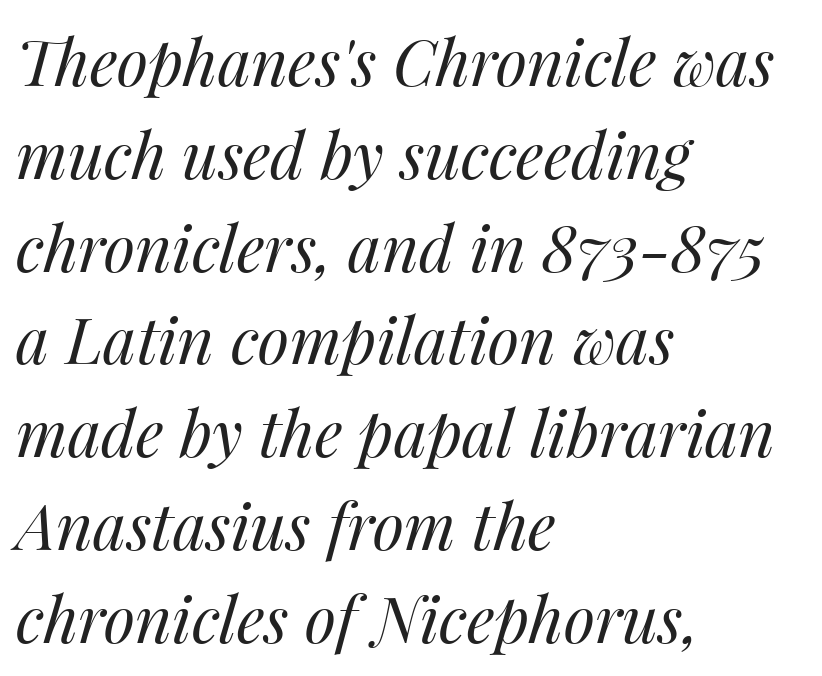
Character widths vary here, with narrow letters taking less room than wide ones. This sample uses an oblique cut, with every glyph tilted off the vertical. Type without underlining. These lines sit exactly where default settings would place them. Does the copy run flush right? No — it runs flush left. No heavy texture on the line: the type isn't bold.
